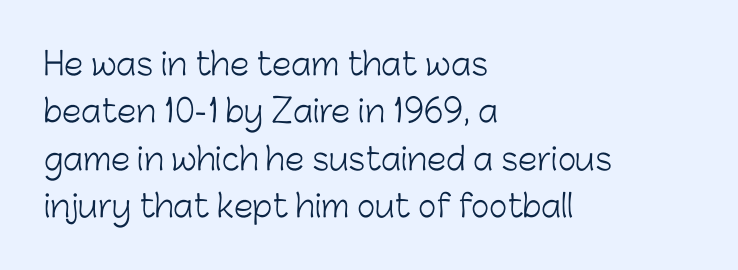
The image shows 31 px light sans-serif type, upright; set left-aligned, normal line spacing (1.53x), normal letter spacing, not underlined; low stroke contrast and a medium x-height.
